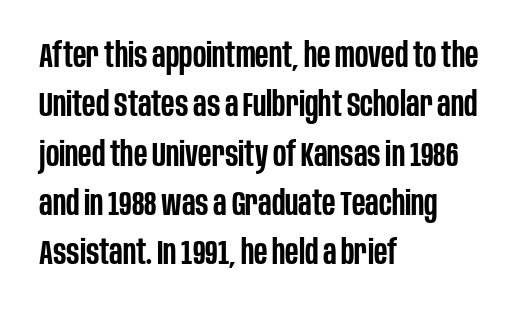
Note the varied advance widths — an 'i' is clearly narrower than an 'm'. No feet cap the strokes, marking this as sans-serif type. Stroke thickness is moderately raised; the sample reads as semibold. Bare-footed words on every line. Caption: standard tracking, unaltered. The rows are spaced the way most documents space them.
